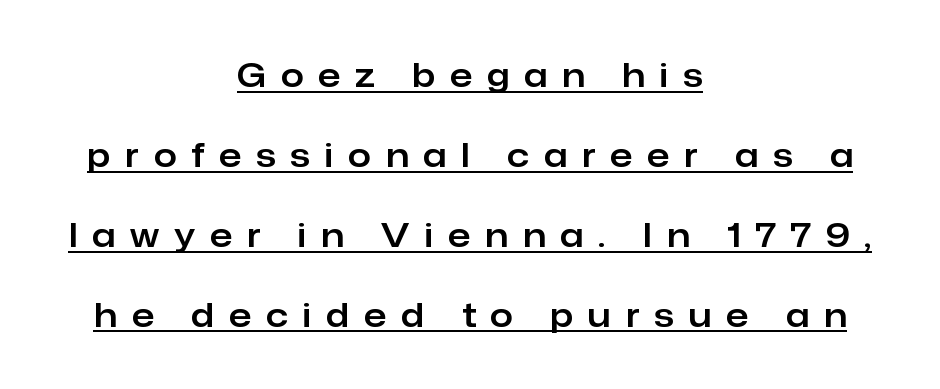
{"serif": "no", "italic": "no", "width": "normal", "stroke_contrast": "low", "x_height": "medium", "monospaced": "no", "underline": "yes", "align": "center", "line_spacing": "loose", "line_spacing_ratio": 2.42, "letter_spacing": "wide", "letter_spacing_em": 0.46, "glyph_px": 33}
